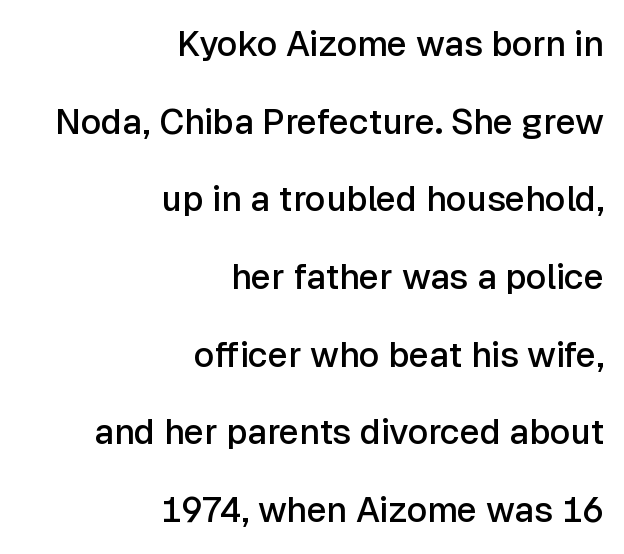
Here the designer chose a conventional face with non-uniform glyph widths. What kind of face is this? One without serifs — a sans. The letterforms sit shoulder to shoulder at normal distance. Words float on clear page, feet unadorned. Widely set lines give the paragraph a tall, airy silhouette. Vertical strokes here are truly vertical.
